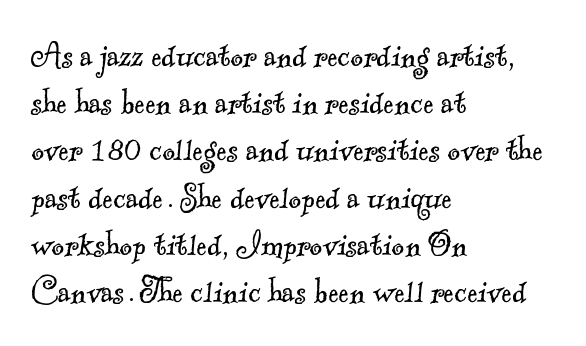
The image shows 39 px light serif type; set left-aligned, line spacing 1.21x, normal letter spacing, not underlined; a small x-height.
